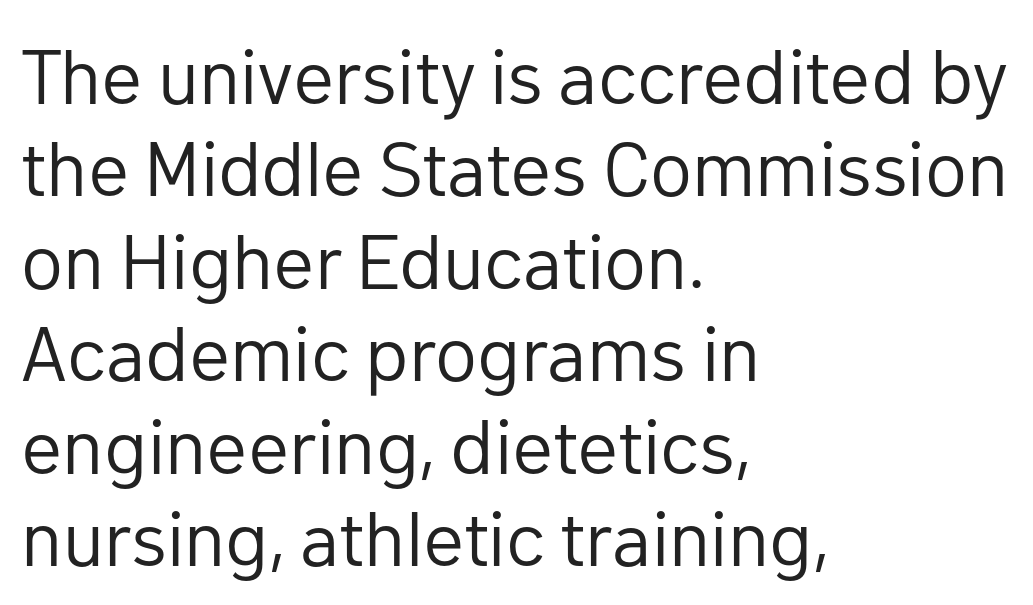
The image shows 77 px regular-weight sans-serif type, upright; set left-aligned, line spacing 1.2x, normal letter spacing, not underlined; low stroke contrast and a medium x-height.
